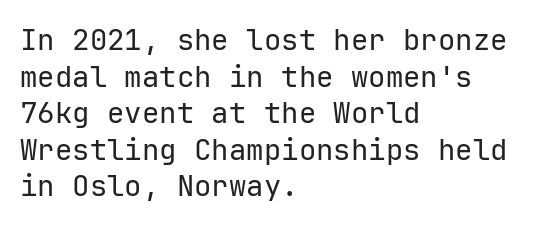
Q: Is the text bold? A: No.
Q: Is the text italic (slanted)? A: No, it is upright.
Q: Is the typeface a serif or a sans-serif typeface? A: Sans-serif.
Q: Is the text underlined? A: No.
Q: How is the paragraph aligned? A: Left-aligned.
Q: Is the spacing between letters normal or unusually wide? A: Normal.
Q: Is the spacing between lines tight, normal or loose? A: Normal.
Q: Width (condensed, normal, or wide)? A: Normal.
Q: Stroke contrast? A: Low.
Q: x-height? A: Medium.
Q: Monospaced? A: Yes.
